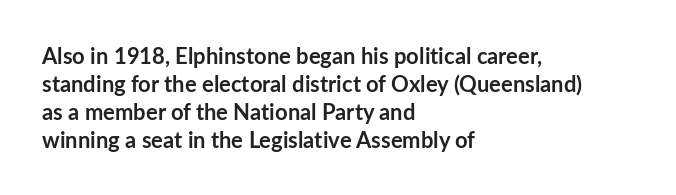
The image shows 22 px bold type, upright; set left-aligned, normal line spacing (1.27x), normal letter spacing, not underlined.
